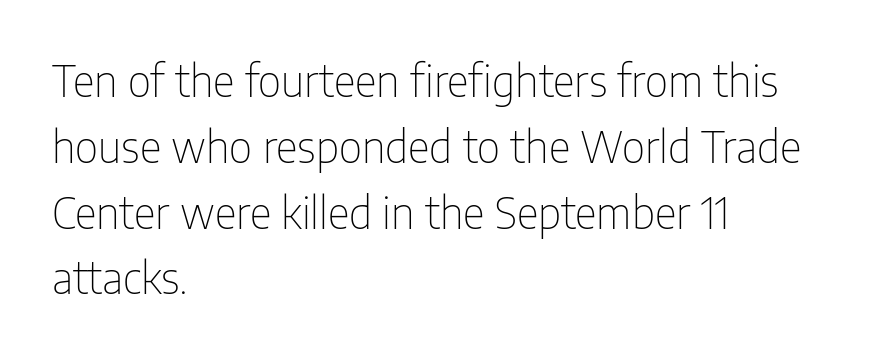
Q: Is the text bold? A: No.
Q: Is the text italic (slanted)? A: No, it is upright.
Q: Is the typeface a serif or a sans-serif typeface? A: Sans-serif.
Q: Is the text underlined? A: No.
Q: How is the paragraph aligned? A: Left-aligned.
Q: Is the spacing between letters normal or unusually wide? A: Normal.
Q: Is the spacing between lines tight, normal or loose? A: Normal.
Q: Width (condensed, normal, or wide)? A: Condensed.
Q: Stroke contrast? A: Low.
Q: x-height? A: Medium.
Q: Monospaced? A: No.
